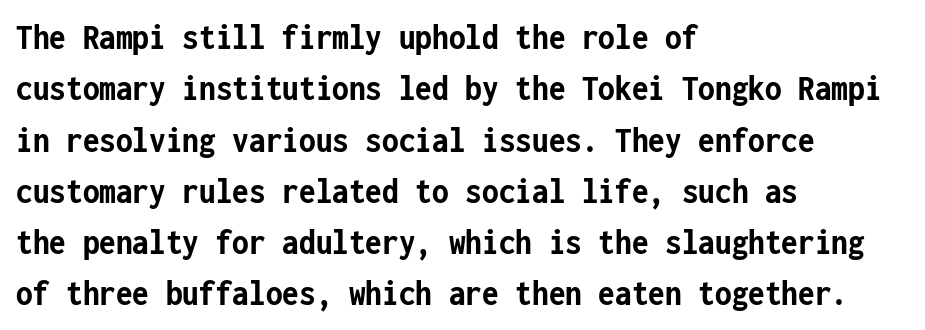
Vertical strokes here are truly vertical. Caption: multi-line text, flush left, ragged right. A typesetter would call this monospace, since all characters share one set width. Quick note: underline off.
